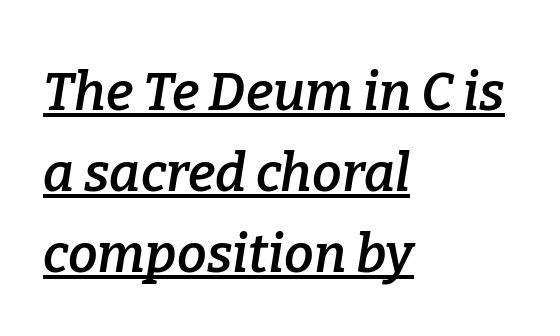
{"serif": "yes", "italic": "yes", "lean": "right", "slant_degrees": 9, "bold": "semi", "weight": "semibold", "width": "normal", "stroke_contrast": "low", "x_height": "medium", "monospaced": "no", "underline": "yes", "align": "left", "line_spacing": "normal", "line_spacing_ratio": 1.53, "letter_spacing": "normal", "letter_spacing_em": 0.0, "glyph_px": 53}
